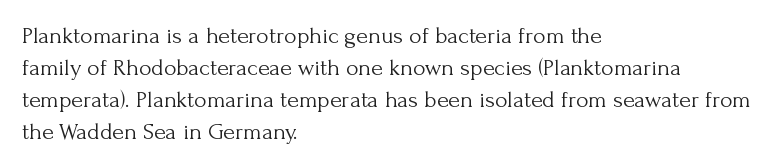
The image shows 24 px text type, upright; set left-aligned, normal line spacing (1.34x), normal letter spacing, not underlined.
